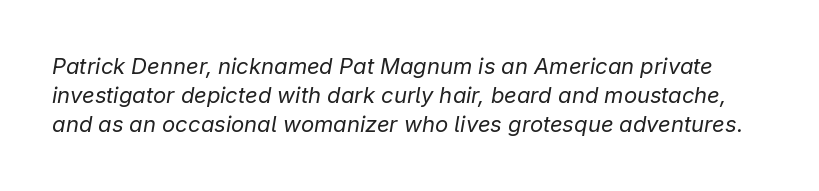
Q: Is the text bold? A: No.
Q: Is the text italic (slanted)? A: Yes, it leans right by about 9 degrees.
Q: Is the text underlined? A: No.
Q: Is the spacing between letters normal or unusually wide? A: Normal.
Q: Is the spacing between lines tight, normal or loose? A: Normal.
